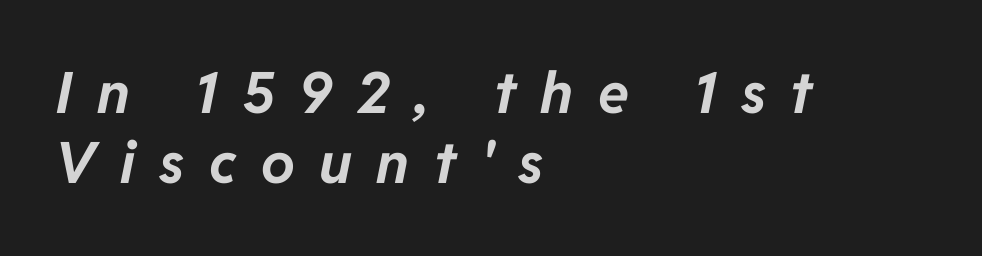
Where is the straight margin? On the left. The letters are bold, with thick, heavy strokes. Looking at the ascenders, they clearly lean. The words here are not underlined. In terms of letterspacing, this is a distinctly airy, spread setting. The rendering uses natural spacing where letterforms have individual widths.
